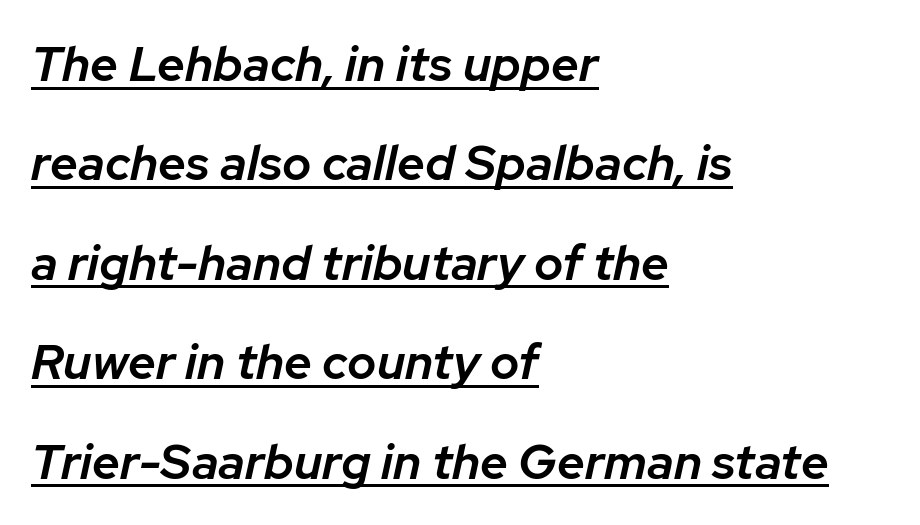
{"italic": "yes", "lean": "right", "slant_degrees": 12, "bold": "semi", "weight": "semibold", "width": "normal", "stroke_contrast": "low", "x_height": "medium", "monospaced": "no", "underline": "yes", "align": "left", "line_spacing": "loose", "line_spacing_ratio": 2.03, "letter_spacing": "normal", "letter_spacing_em": 0.0, "glyph_px": 49}
